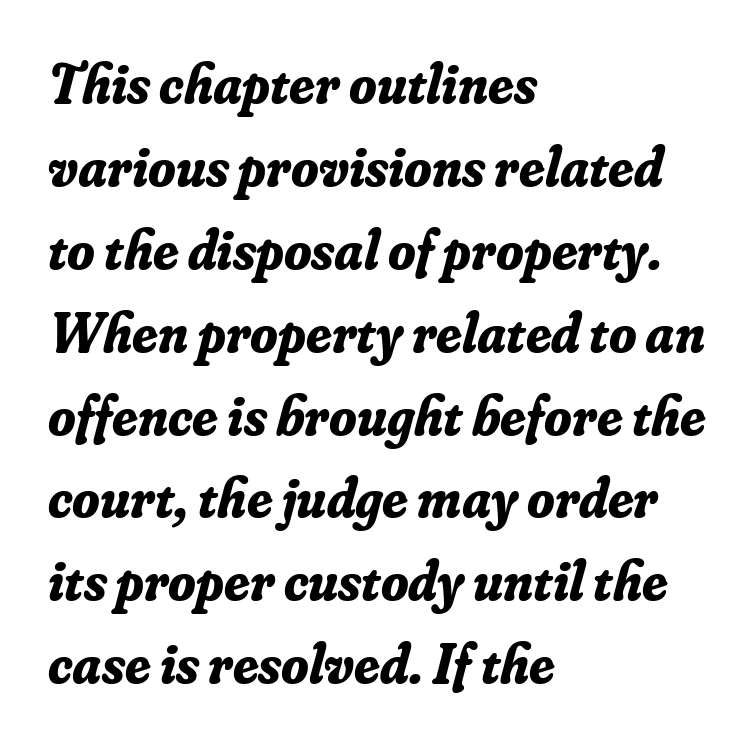
Q: Is the text bold? A: Yes.
Q: Is the text italic (slanted)? A: Yes, it leans right by about 16 degrees.
Q: Is the typeface a serif or a sans-serif typeface? A: Serif.
Q: Is the text underlined? A: No.
Q: How is the paragraph aligned? A: Left-aligned.
Q: Is the spacing between letters normal or unusually wide? A: Normal.
Q: Is the spacing between lines tight, normal or loose? A: Normal.
Q: Width (condensed, normal, or wide)? A: Normal.
Q: Stroke contrast? A: Low.
Q: x-height? A: Small.
Q: Monospaced? A: No.
